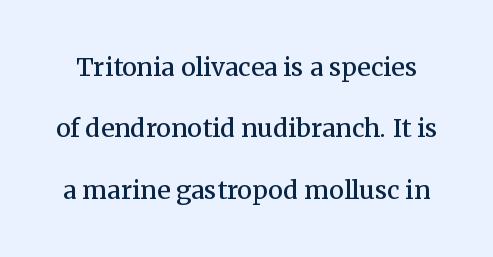
Q: Is the text bold? A: Semi-bold.
Q: Is the text italic (slanted)? A: No, it is upright.
Q: Is the text underlined? A: No.
Q: Is the spacing between letters normal or unusually wide? A: Normal.
Q: Is the spacing between lines tight, normal or loose? A: Loose.
